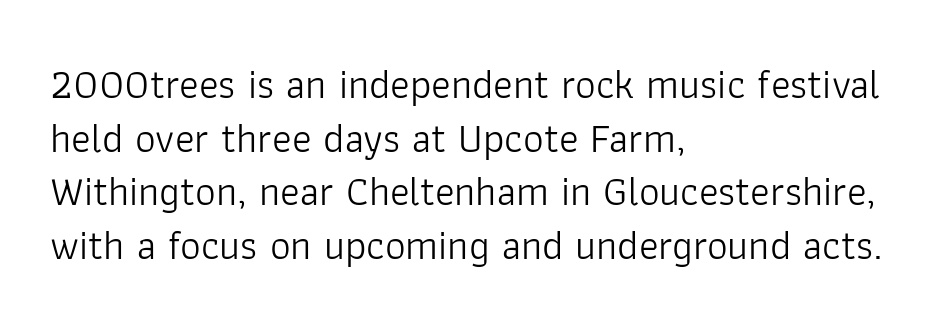
The type sits square on the baseline with zero lean. The face looks like a standard text weight, possibly lighter. Nothing sits at the stroke ends, so this counts as sans-serif. What stands out about the letter spacing? Nothing — it is the standard amount.
